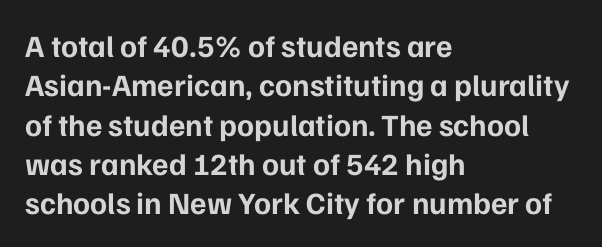
The typesetter chose a ragged-right arrangement here. A typesetter would call this zero additional tracking. A full-strength bold gives these letters their thick strokes. Nope, no serifs anywhere on these letters. Italic? Not at all — the glyphs are vertical. Do the characters align in a grid? No, the font is proportional.
